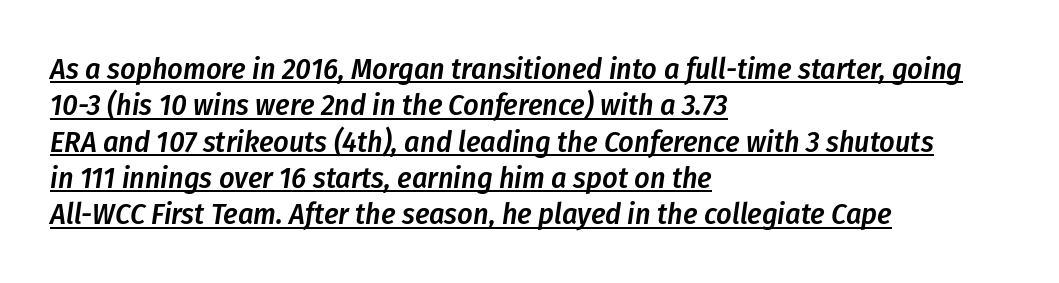
Q: Is the text bold? A: Semi-bold.
Q: Is the text italic (slanted)? A: Yes, it leans right by about 8 degrees.
Q: Is the text underlined? A: Yes.
Q: How is the paragraph aligned? A: Left-aligned.
Q: Is the spacing between letters normal or unusually wide? A: Normal.
Q: Width (condensed, normal, or wide)? A: Condensed.
Q: Stroke contrast? A: Low.
Q: x-height? A: Medium.
Q: Monospaced? A: No.
